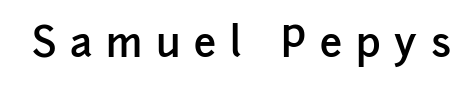
{"serif": "no", "italic": "no", "bold": "semi", "weight": "semibold", "width": "normal", "stroke_contrast": "low", "x_height": "medium", "monospaced": "no", "underline": "no", "letter_spacing": "wide", "letter_spacing_em": 0.35, "glyph_px": 40}
